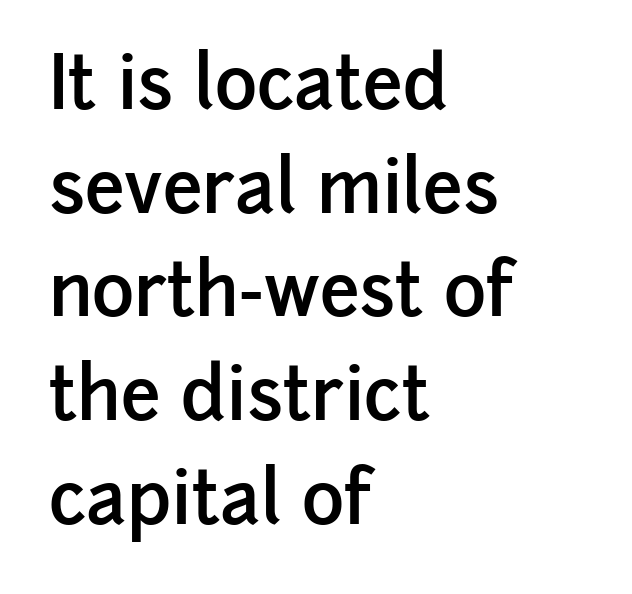
{"serif": "no", "italic": "no", "bold": "semi", "weight": "semibold", "width": "normal", "stroke_contrast": "low", "x_height": "medium", "monospaced": "no", "underline": "no", "align": "left", "line_spacing": "normal", "line_spacing_ratio": 1.44, "letter_spacing": "normal", "letter_spacing_em": 0.0, "glyph_px": 72}
